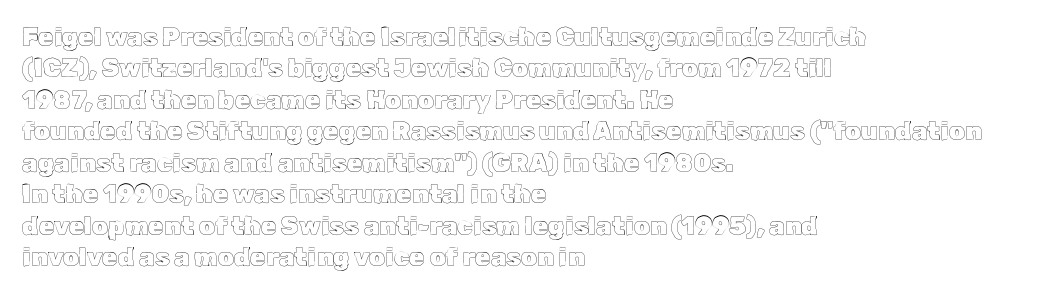
{"italic": "no", "underline": "no", "align": "left", "line_spacing": "normal", "line_spacing_ratio": 1.26, "letter_spacing": "normal", "letter_spacing_em": 0.0, "glyph_px": 25}
